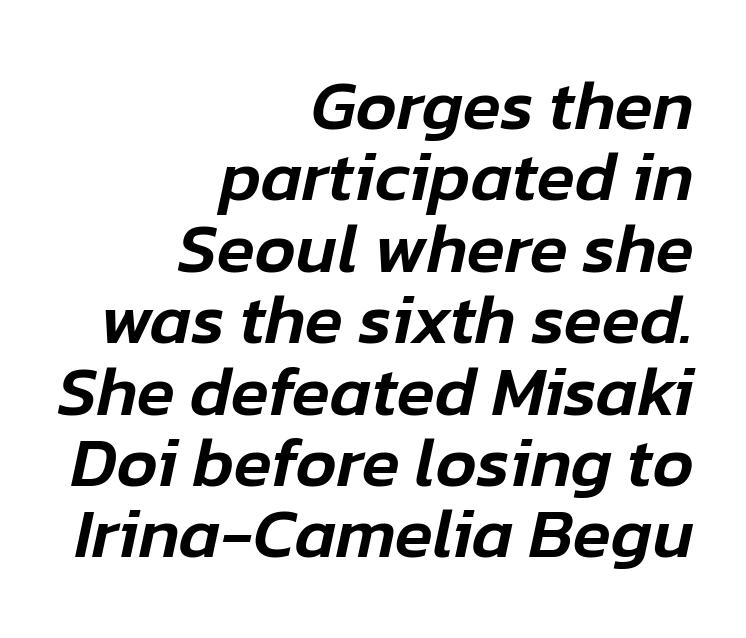
Successive baselines arrive quickly, one right under another. Each letter keeps its own natural width here, so spacing adapts to shape. Lines of text with bare space underneath. The text carries the slant typical of an italic or oblique font. The rendering keeps characters at their native spacing. The compositor pushed each line to the right boundary.
